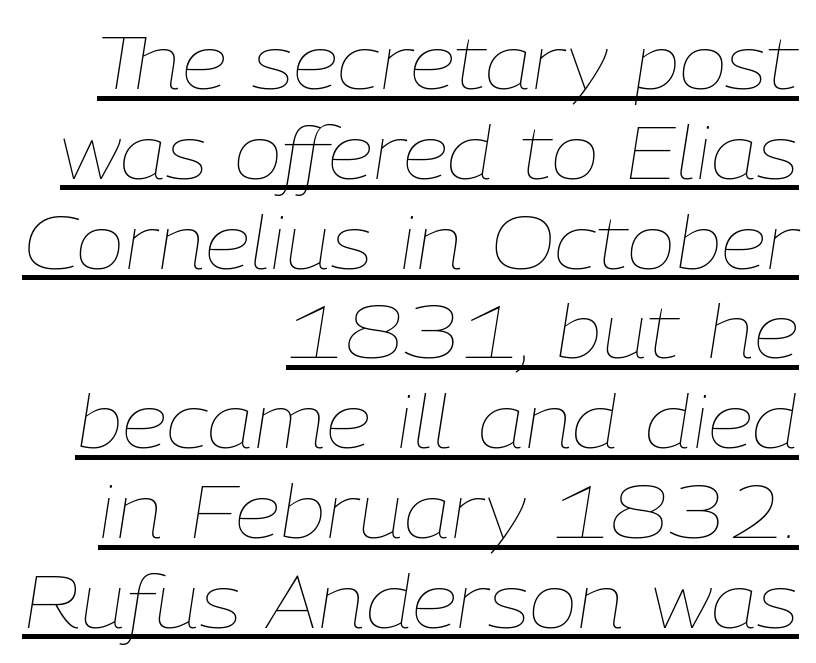
The image shows 73 px thin type, italic (leaning right); set right-aligned, line spacing 1.23x, normal letter spacing, underlined; low stroke contrast and a medium x-height.
